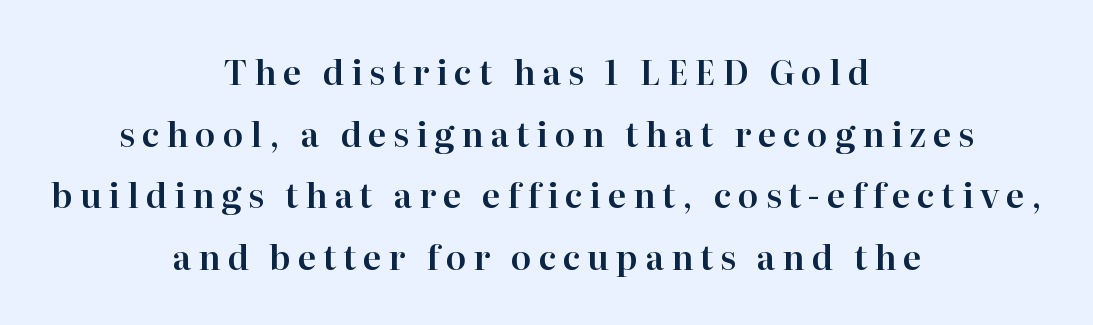
Q: Is the text italic (slanted)? A: No, it is upright.
Q: Is the typeface a serif or a sans-serif typeface? A: Serif.
Q: Is the text underlined? A: No.
Q: How is the paragraph aligned? A: Centered.
Q: Is the spacing between letters normal or unusually wide? A: Unusually wide.
Q: Width (condensed, normal, or wide)? A: Normal.
Q: Stroke contrast? A: High.
Q: x-height? A: Medium.
Q: Monospaced? A: No.
